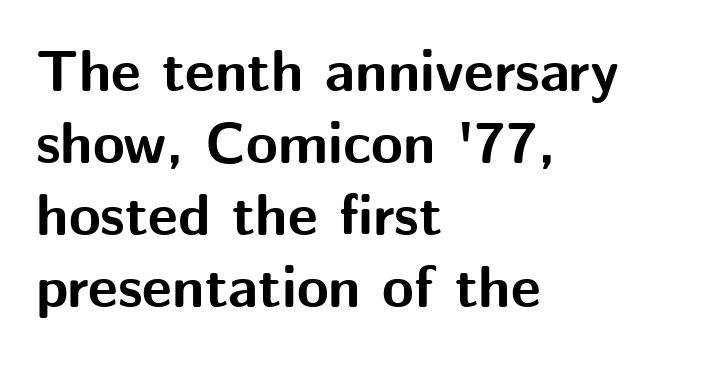
Q: Is the text bold? A: Yes.
Q: Is the text italic (slanted)? A: No, it is upright.
Q: Is the typeface a serif or a sans-serif typeface? A: Sans-serif.
Q: Is the text underlined? A: No.
Q: How is the paragraph aligned? A: Left-aligned.
Q: Is the spacing between letters normal or unusually wide? A: Normal.
Q: Width (condensed, normal, or wide)? A: Normal.
Q: Stroke contrast? A: Medium.
Q: x-height? A: Medium.
Q: Monospaced? A: No.
